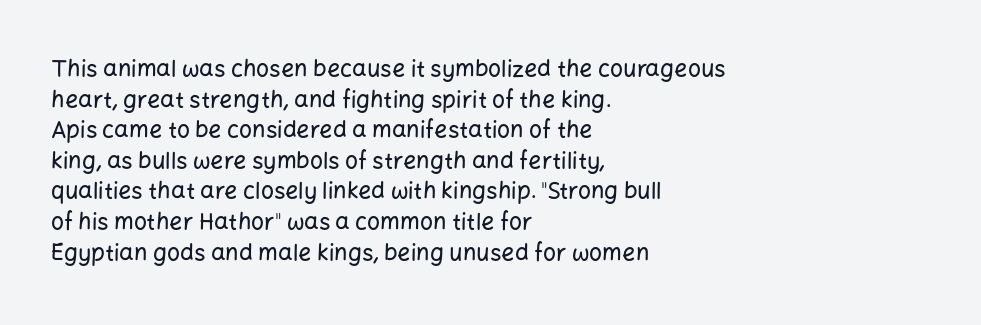
Q: Is the text italic (slanted)? A: No, it is upright.
Q: Is the text underlined? A: No.
Q: How is the paragraph aligned? A: Left-aligned.
Q: Is the spacing between letters normal or unusually wide? A: Normal.
Q: Is the spacing between lines tight, normal or loose? A: Normal.
